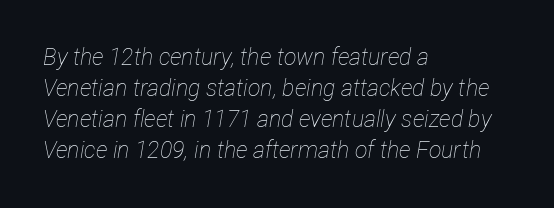
Q: Is the text bold? A: No.
Q: Is the text italic (slanted)? A: Yes, it leans right by about 12 degrees.
Q: Is the text underlined? A: No.
Q: How is the paragraph aligned? A: Left-aligned.
Q: Is the spacing between letters normal or unusually wide? A: Normal.
Q: Is the spacing between lines tight, normal or loose? A: Normal.
